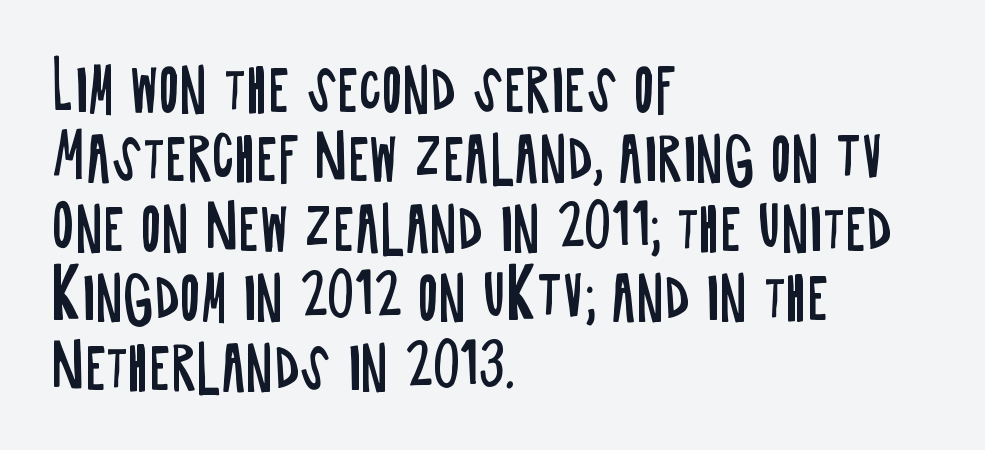
Q: Is the text bold? A: No.
Q: Is the text italic (slanted)? A: No, it is upright.
Q: Is the typeface a serif or a sans-serif typeface? A: Sans-serif.
Q: Is the text underlined? A: No.
Q: How is the paragraph aligned? A: Left-aligned.
Q: Is the spacing between letters normal or unusually wide? A: Normal.
Q: Width (condensed, normal, or wide)? A: Condensed.
Q: Stroke contrast? A: Low.
Q: x-height? A: Large.
Q: Monospaced? A: No.
